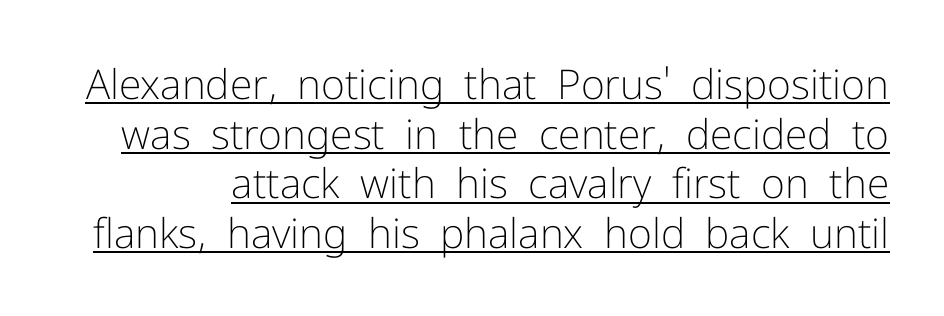
The image shows 41 px light sans-serif type, upright; set line spacing 1.21x, normal letter spacing, underlined; low stroke contrast and a medium x-height.
